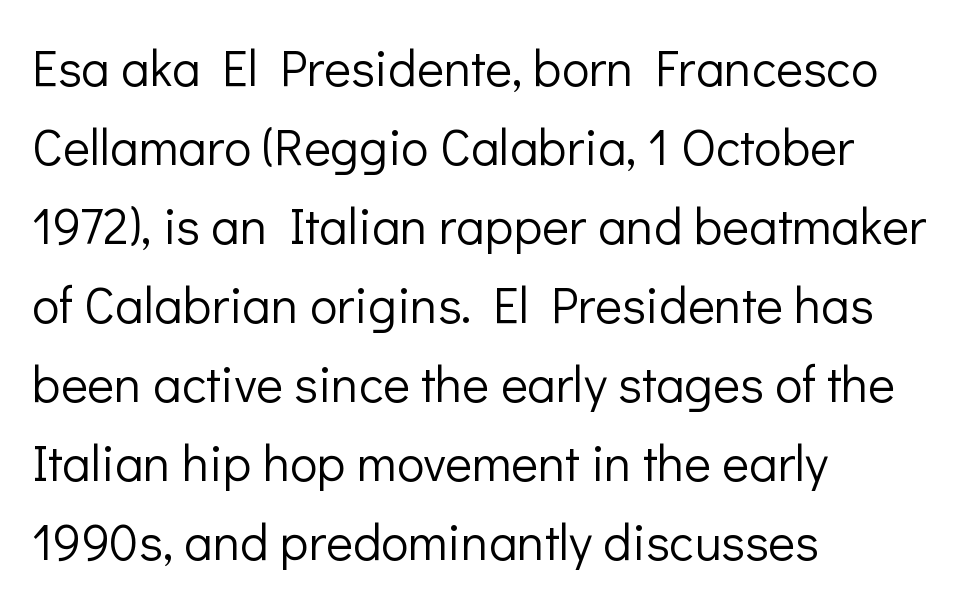
Q: Is the text bold? A: No.
Q: Is the text italic (slanted)? A: No, it is upright.
Q: Is the typeface a serif or a sans-serif typeface? A: Sans-serif.
Q: Is the text underlined? A: No.
Q: How is the paragraph aligned? A: Left-aligned.
Q: Is the spacing between letters normal or unusually wide? A: Normal.
Q: Is the spacing between lines tight, normal or loose? A: Normal.
Q: Width (condensed, normal, or wide)? A: Normal.
Q: Stroke contrast? A: Low.
Q: x-height? A: Medium.
Q: Monospaced? A: No.
